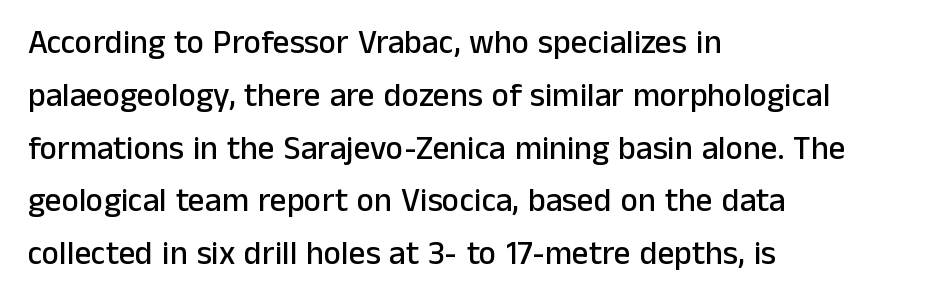
The image shows 33 px sans-serif type, upright; set left-aligned, normal line spacing (1.6x), normal letter spacing, not underlined; low stroke contrast and a medium x-height.
